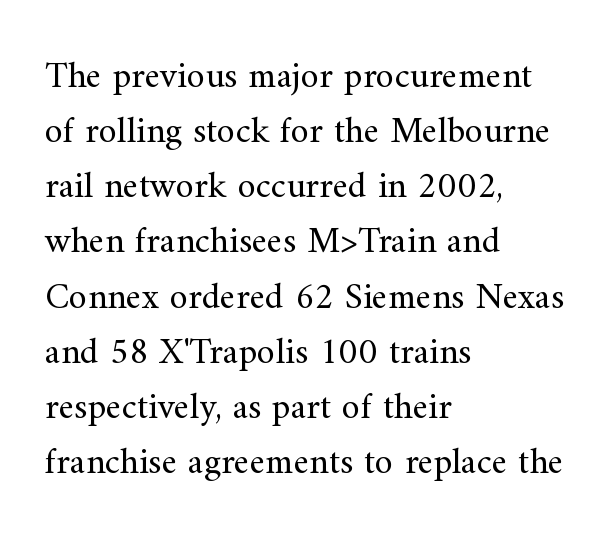
The image shows 37 px regular-weight serif type, upright; set left-aligned, normal line spacing (1.49x), normal letter spacing, not underlined; medium stroke contrast and a small x-height.
